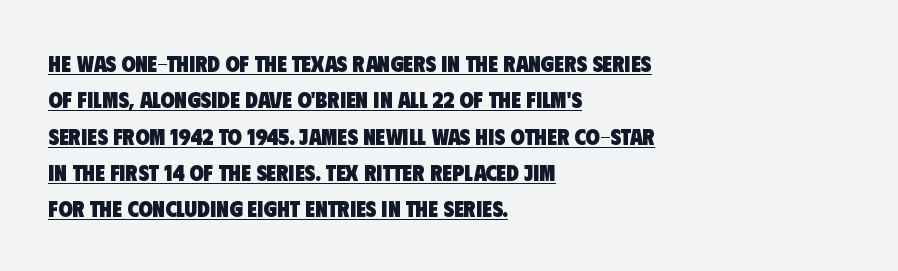
{"bold": "yes", "underline": "yes", "align": "left", "line_spacing": "normal", "line_spacing_ratio": 1.58, "letter_spacing": "normal", "letter_spacing_em": 0.0, "glyph_px": 23}
